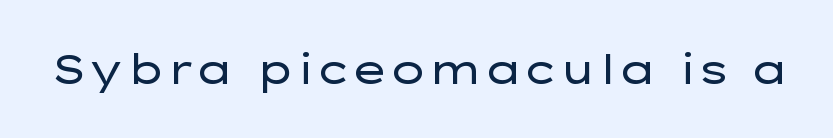
Q: Is the text bold? A: No.
Q: Is the text italic (slanted)? A: No, it is upright.
Q: Is the typeface a serif or a sans-serif typeface? A: Sans-serif.
Q: Is the text underlined? A: No.
Q: Is the spacing between letters normal or unusually wide? A: Normal.
Q: Width (condensed, normal, or wide)? A: Wide.
Q: Stroke contrast? A: Low.
Q: x-height? A: Medium.
Q: Monospaced? A: No.
